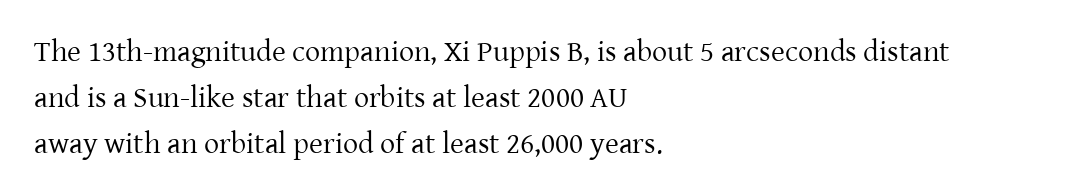
Q: Is the text bold? A: No.
Q: Is the text italic (slanted)? A: No, it is upright.
Q: Is the typeface a serif or a sans-serif typeface? A: Serif.
Q: Is the text underlined? A: No.
Q: How is the paragraph aligned? A: Left-aligned.
Q: Is the spacing between letters normal or unusually wide? A: Normal.
Q: Is the spacing between lines tight, normal or loose? A: Normal.
Q: Width (condensed, normal, or wide)? A: Normal.
Q: Stroke contrast? A: Low.
Q: x-height? A: Medium.
Q: Monospaced? A: No.
